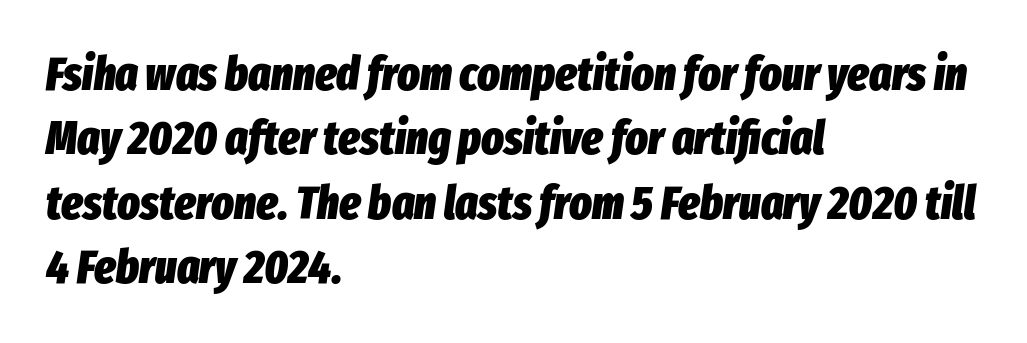
If you measured baseline to baseline, you'd find a middling distance. Just letters on the line, the space beneath them empty. When letters slant like this, we call the style italic. The strokes are fattened all the way to bold.
